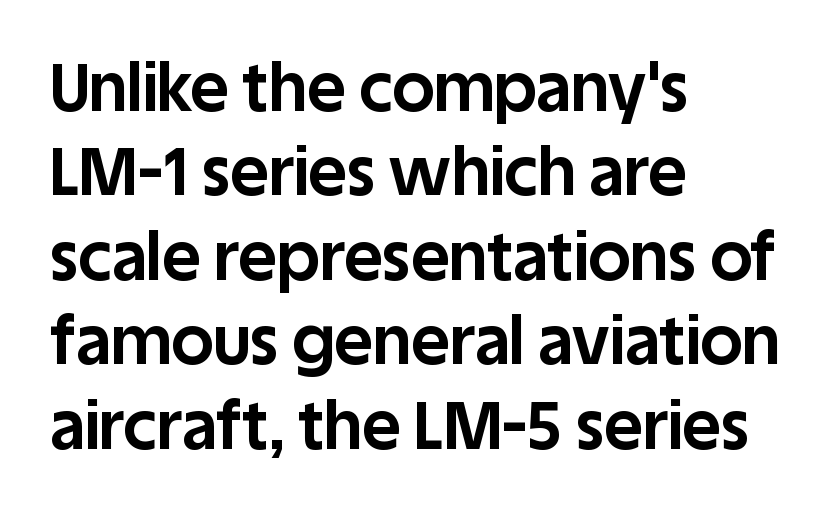
{"serif": "no", "italic": "no", "bold": "yes", "weight": "bold", "width": "normal", "stroke_contrast": "low", "x_height": "large", "monospaced": "no", "underline": "no", "align": "left", "line_spacing": "normal", "line_spacing_ratio": 1.28, "letter_spacing": "normal", "letter_spacing_em": 0.0, "glyph_px": 66}
